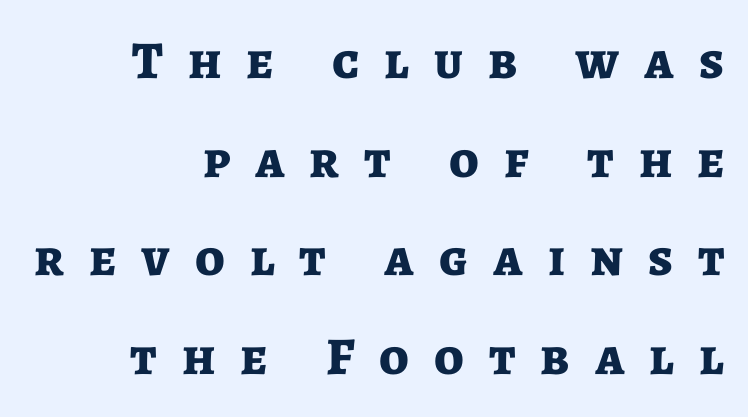
Vertical strokes here are truly vertical. This rendering employs a face without finishing strokes, i.e., a sans-serif. These lines have a slow, spaced-out rhythm from letter to letter. These lines are rendered in a variable-pitch font.
